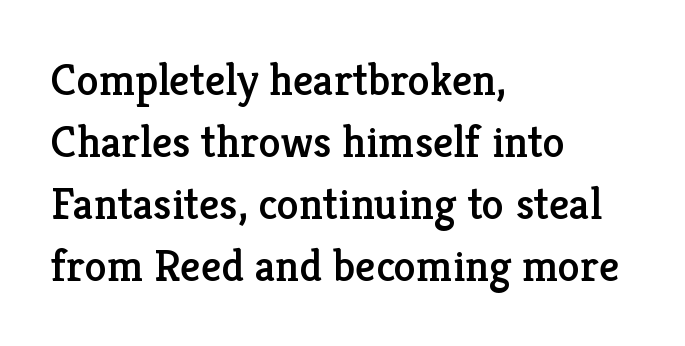
Q: Is the text italic (slanted)? A: No, it is upright.
Q: Is the typeface a serif or a sans-serif typeface? A: Serif.
Q: Is the text underlined? A: No.
Q: How is the paragraph aligned? A: Left-aligned.
Q: Is the spacing between letters normal or unusually wide? A: Normal.
Q: Is the spacing between lines tight, normal or loose? A: Normal.
Q: Width (condensed, normal, or wide)? A: Normal.
Q: Stroke contrast? A: Low.
Q: x-height? A: Medium.
Q: Monospaced? A: No.
